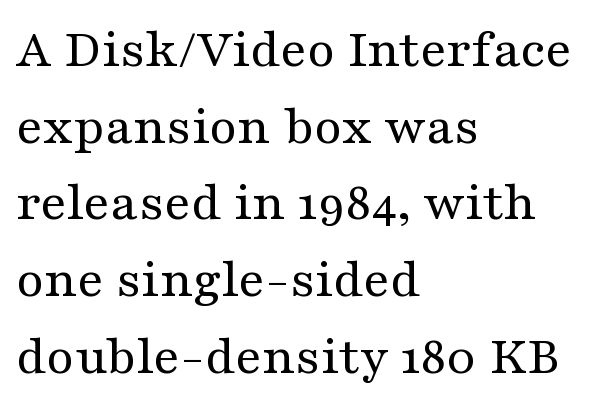
The image shows 56 px regular-weight, wide serif type, upright; set left-aligned, normal line spacing (1.37x), normal letter spacing, not underlined; medium stroke contrast and a medium x-height.
